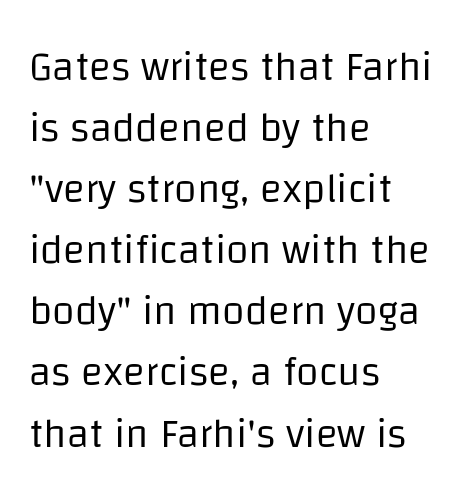
Successive baselines arrive at the customary interval. This rendering features lettering with no underline. Varying glyph widths throughout — classic text-font behaviour. Quick note: not italic, upright. To sum up the face: it is a sans, with no serifs. In terms of letterspacing, this is plain default setting.
